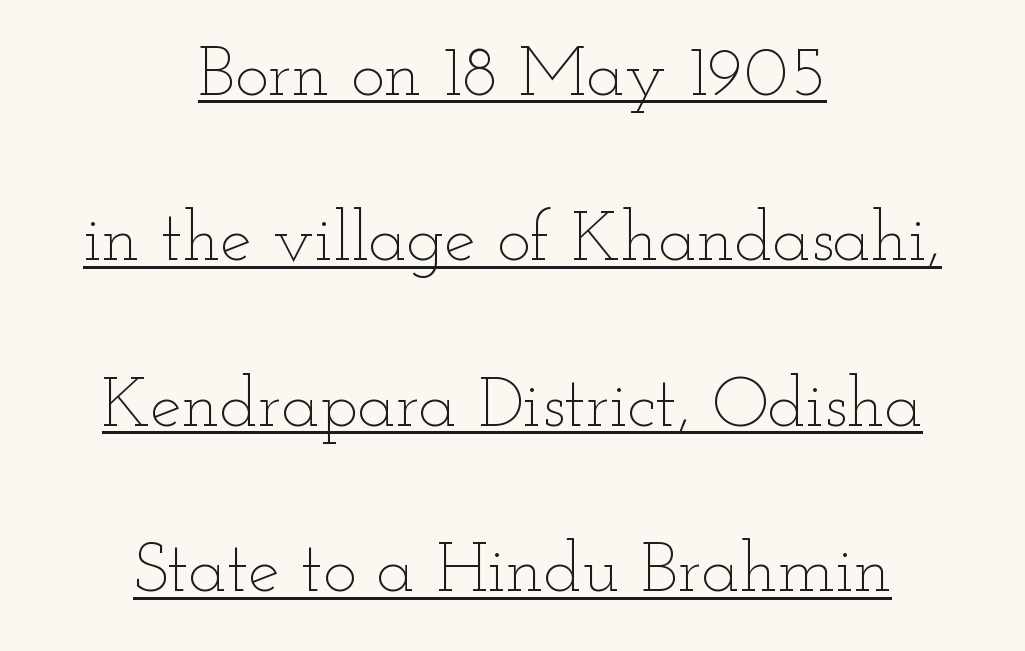
The image shows 71 px thin, wide type, upright; set centered, loose line spacing (2.33x), normal letter spacing, underlined; low stroke contrast and a small x-height.
